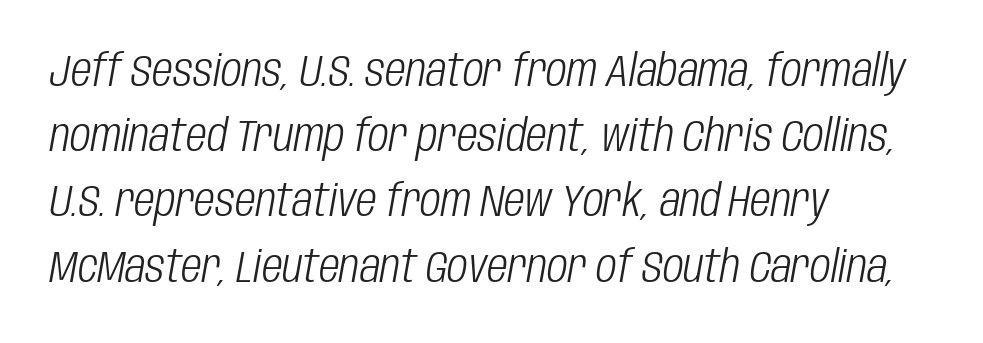
Honestly, the letter spacing is just normal — you wouldn't notice it. The typeface has the unassuming heft of standard copy or less. A typesetter would mark this as italic. Decoration check: the copy has no underline.
